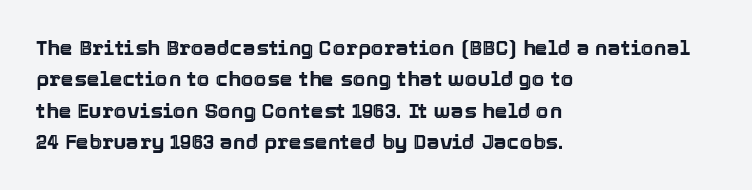
The compositor pushed each line to the left boundary. The designer left line spacing at the default. The rendering keeps characters at their native spacing. No italicization has been applied; the sample stays upright. Clear beneath every line of the passage.
